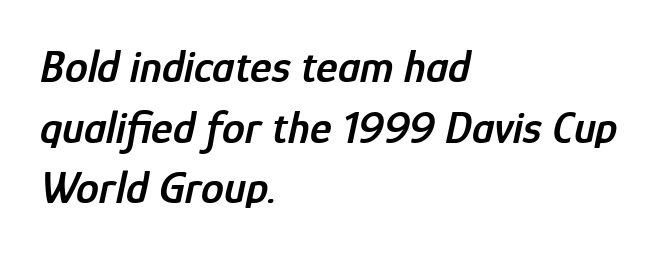
The image shows 46 px semibold, condensed type, italic (leaning right); set left-aligned, normal line spacing (1.32x), normal letter spacing, not underlined; low stroke contrast and a medium x-height.
